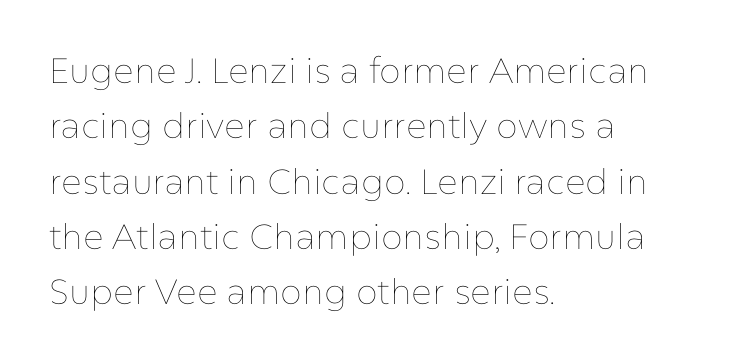
The rows are spaced the way most documents space them. Every character sits straight up, as roman type does. Check under the words: just untouched page. Stroke mass is kept to a normal reading level or below. The text block is weighted toward the left margin, trailing off unevenly rightward. A typesetter would call this proportional, since set widths differ per character.
